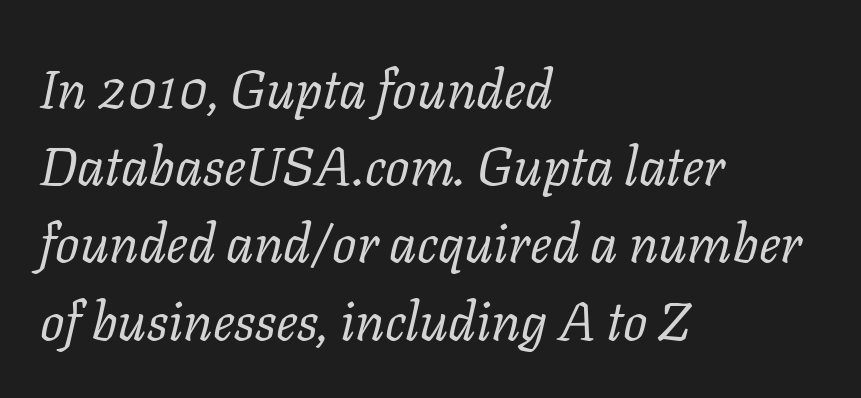
Q: Is the text bold? A: No.
Q: Is the text italic (slanted)? A: Yes, it leans right by about 11 degrees.
Q: Is the typeface a serif or a sans-serif typeface? A: Serif.
Q: Is the text underlined? A: No.
Q: How is the paragraph aligned? A: Left-aligned.
Q: Is the spacing between letters normal or unusually wide? A: Normal.
Q: Is the spacing between lines tight, normal or loose? A: Normal.
Q: Width (condensed, normal, or wide)? A: Normal.
Q: Stroke contrast? A: Low.
Q: x-height? A: Medium.
Q: Monospaced? A: No.
